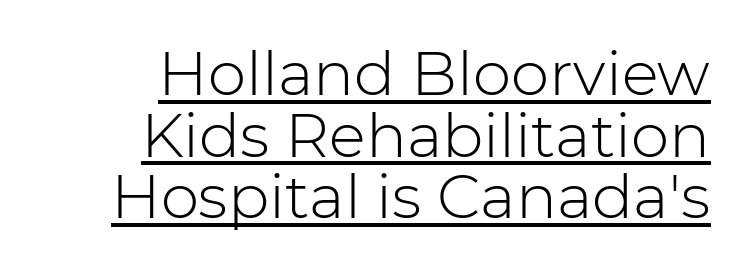
The image shows 61 px light sans-serif type, upright; set right-aligned, tight line spacing (1.01x), normal letter spacing, underlined; low stroke contrast and a medium x-height.
